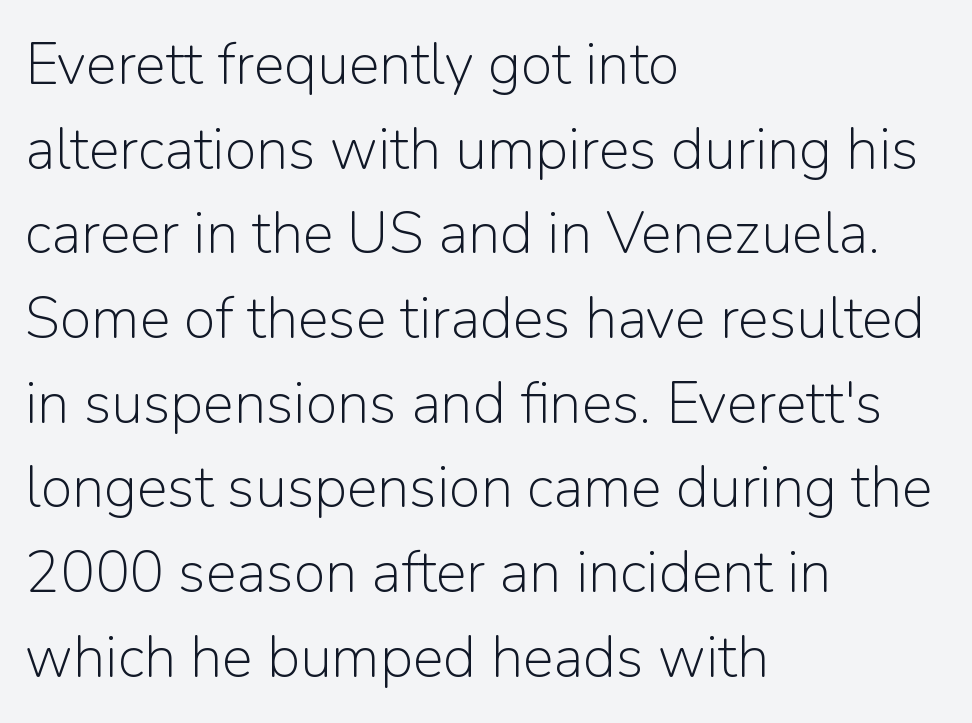
Q: Is the text bold? A: No.
Q: Is the text italic (slanted)? A: No, it is upright.
Q: Is the typeface a serif or a sans-serif typeface? A: Sans-serif.
Q: Is the text underlined? A: No.
Q: How is the paragraph aligned? A: Left-aligned.
Q: Is the spacing between letters normal or unusually wide? A: Normal.
Q: Is the spacing between lines tight, normal or loose? A: Normal.
Q: Width (condensed, normal, or wide)? A: Normal.
Q: Stroke contrast? A: Low.
Q: x-height? A: Medium.
Q: Monospaced? A: No.
